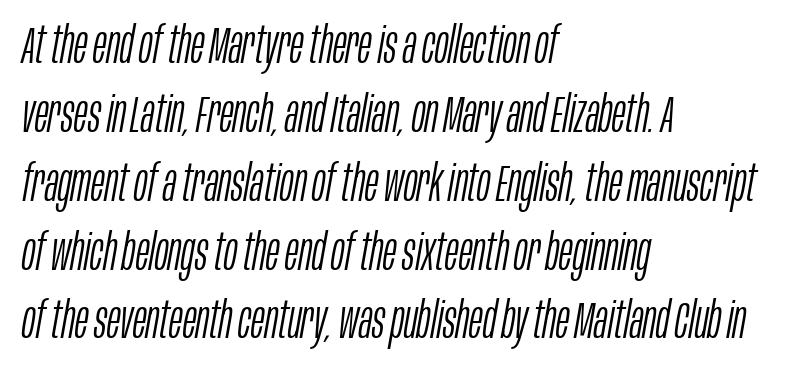
The image shows 51 px light, condensed type, italic (leaning right); set left-aligned, normal line spacing (1.35x), normal letter spacing, not underlined; low stroke contrast and a large x-height.
